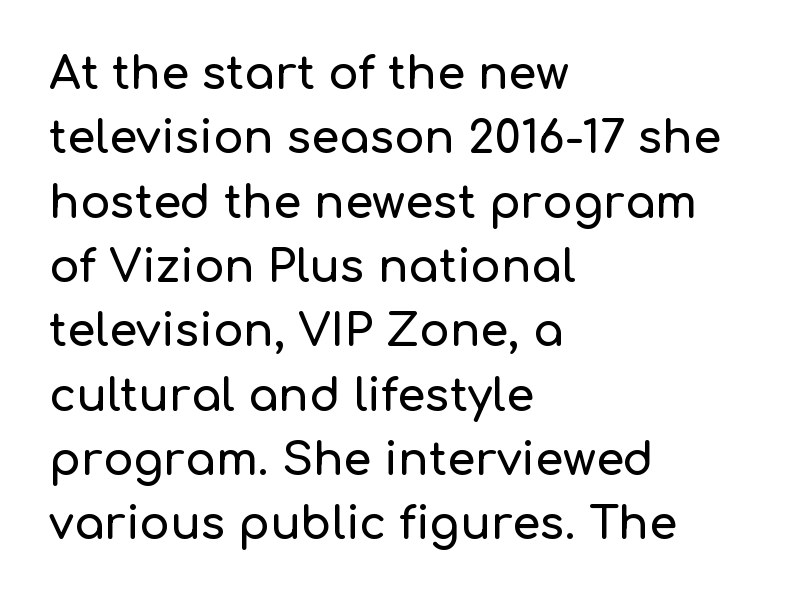
Q: Is the text italic (slanted)? A: No, it is upright.
Q: Is the typeface a serif or a sans-serif typeface? A: Sans-serif.
Q: Is the text underlined? A: No.
Q: How is the paragraph aligned? A: Left-aligned.
Q: Is the spacing between letters normal or unusually wide? A: Normal.
Q: Is the spacing between lines tight, normal or loose? A: Normal.
Q: Width (condensed, normal, or wide)? A: Normal.
Q: Stroke contrast? A: Low.
Q: x-height? A: Medium.
Q: Monospaced? A: No.
